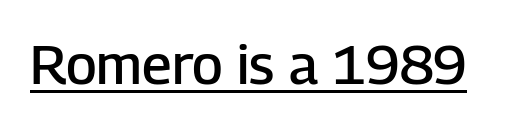
Q: Is the text bold? A: Semi-bold.
Q: Is the text italic (slanted)? A: No, it is upright.
Q: Is the typeface a serif or a sans-serif typeface? A: Sans-serif.
Q: Is the text underlined? A: Yes.
Q: Is the spacing between letters normal or unusually wide? A: Normal.
Q: Width (condensed, normal, or wide)? A: Normal.
Q: Stroke contrast? A: Low.
Q: x-height? A: Medium.
Q: Monospaced? A: No.
